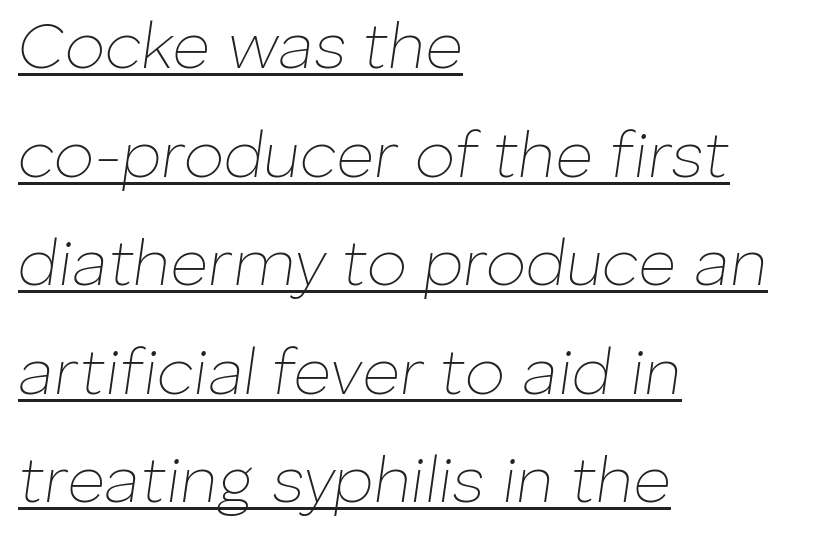
The image shows 65 px thin type, italic (leaning right); set left-aligned, normal line spacing (1.67x), normal letter spacing, underlined; low stroke contrast and a medium x-height.
